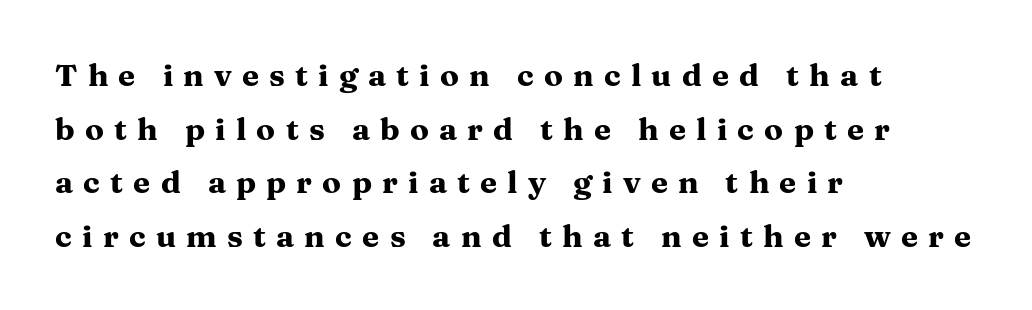
The typesetting leans heavy: a genuine bold. The gap between lines stays unmarked. The rendering inserts visible extra space after every character. Each letter keeps its own natural width here, so spacing adapts to shape. Font category for this specimen: serif.
